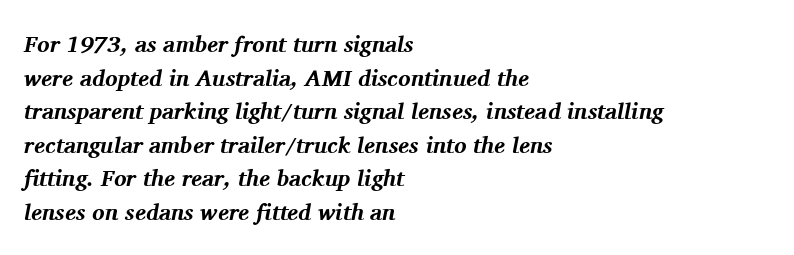
{"italic": "yes", "lean": "right", "slant_degrees": 11, "bold": "yes", "underline": "no", "align": "left", "line_spacing": "normal", "line_spacing_ratio": 1.46, "letter_spacing": "normal", "letter_spacing_em": 0.0, "glyph_px": 23}
